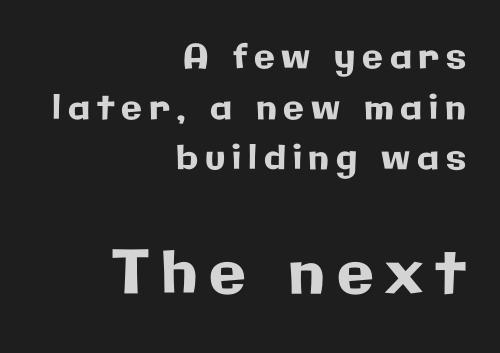
{"serif": "no", "italic": "no", "width": "normal", "stroke_contrast": "low", "x_height": "medium", "monospaced": "no", "underline": "no", "align": "right", "line_spacing": "normal", "line_spacing_ratio": 1.49, "letter_spacing": "wide", "letter_spacing_em": 0.2, "larger_block": "second", "size_ratio": 1.76, "glyph_px": 60}
